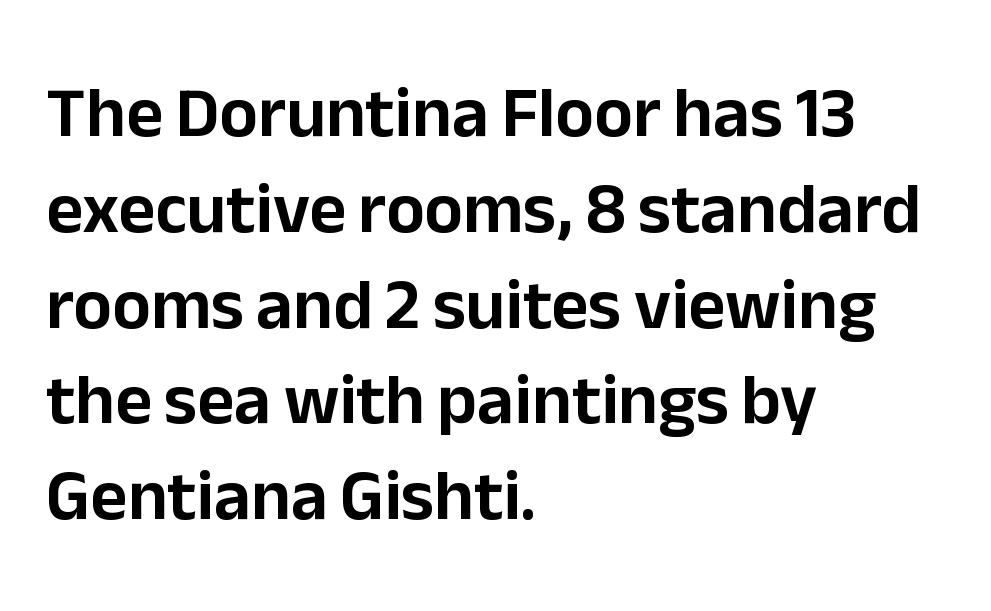
The letters stand straight up with perfectly vertical stems. Note the varied advance widths — an 'i' is clearly narrower than an 'm'. Left-aligned paragraph, ragged on the right. In terms of letterspacing, this is plain default setting. Successive baselines arrive at the customary interval. Clear beneath every line of the passage.
